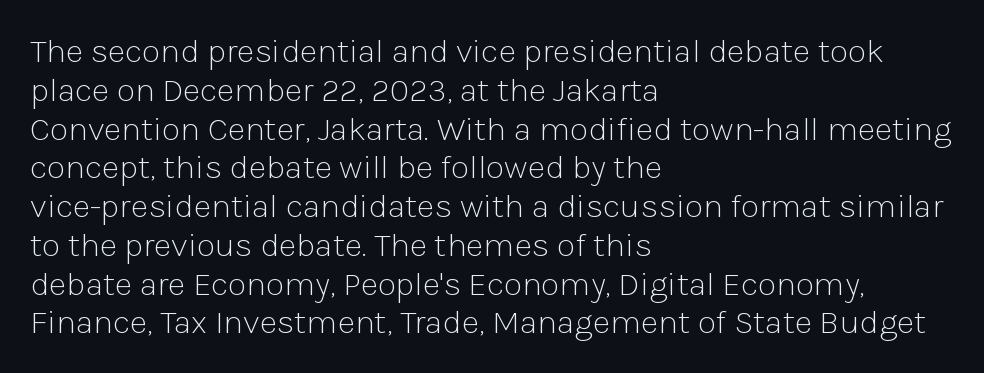
Notice how descenders almost collide with the ascenders below — that's tight leading. A typesetter would call this proportional, since set widths differ per character. Clear beneath every line of the passage. Quick note: not italic, upright. Does extra space separate the letters? No, they use regular spacing. Compared with a centered layout, this one pins lines to the left instead.
